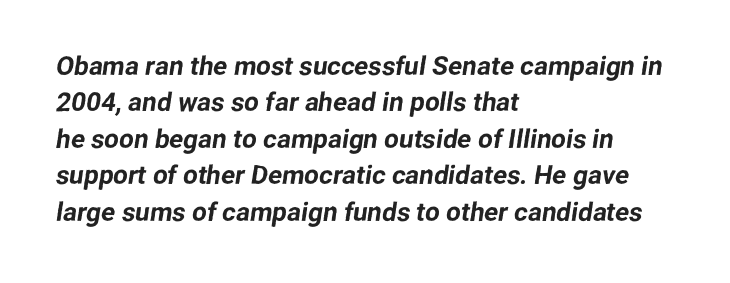
{"underline": "no", "align": "left", "line_spacing": "normal", "line_spacing_ratio": 1.4, "letter_spacing": "normal", "letter_spacing_em": 0.0, "glyph_px": 26}
